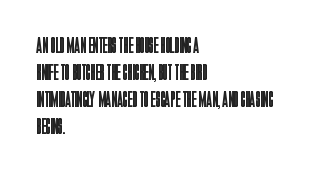
Q: Is the text bold? A: No.
Q: Is the text italic (slanted)? A: No, it is upright.
Q: Is the text underlined? A: No.
Q: How is the paragraph aligned? A: Left-aligned.
Q: Is the spacing between letters normal or unusually wide? A: Normal.
